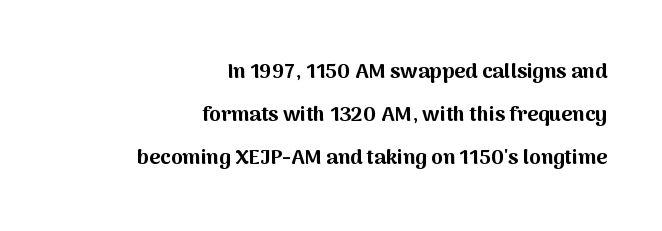
Q: Is the text bold? A: Yes.
Q: Is the text italic (slanted)? A: No, it is upright.
Q: Is the text underlined? A: No.
Q: How is the paragraph aligned? A: Right-aligned.
Q: Is the spacing between letters normal or unusually wide? A: Normal.
Q: Is the spacing between lines tight, normal or loose? A: Loose.
